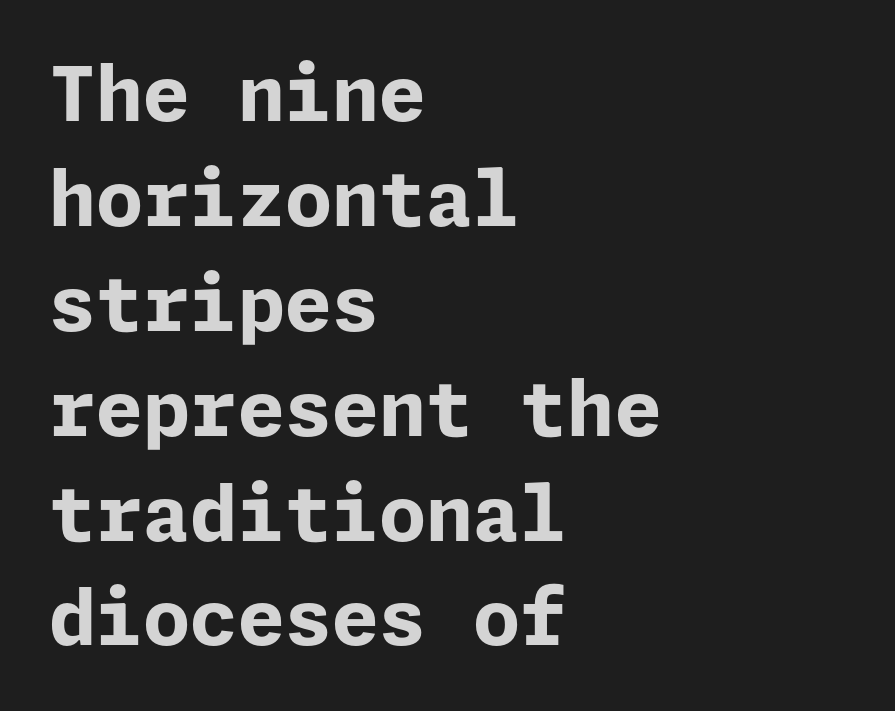
This sample uses plain, unmodified letter spacing. This sample is left-justified, so line endings fall wherever the words run out. Has an underline been added? It has not. Each letter's strokes conclude bluntly, with no projecting serifs. Upright lettering throughout. This sample keeps an unexceptional amount of space between lines.
